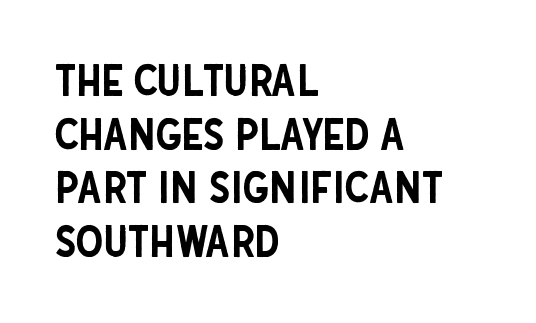
{"serif": "no", "italic": "no", "width": "condensed", "stroke_contrast": "low", "x_height": "large", "monospaced": "no", "underline": "no", "align": "left", "line_spacing_ratio": 1.22, "letter_spacing": "normal", "letter_spacing_em": 0.0, "glyph_px": 44}
